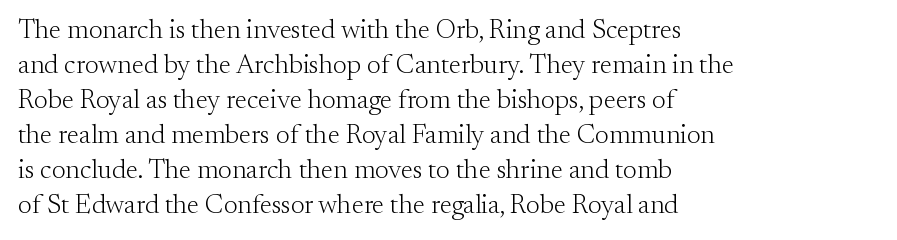
{"italic": "no", "bold": "no", "underline": "no", "align": "left", "line_spacing": "normal", "line_spacing_ratio": 1.3, "letter_spacing": "normal", "letter_spacing_em": 0.0, "glyph_px": 27}
